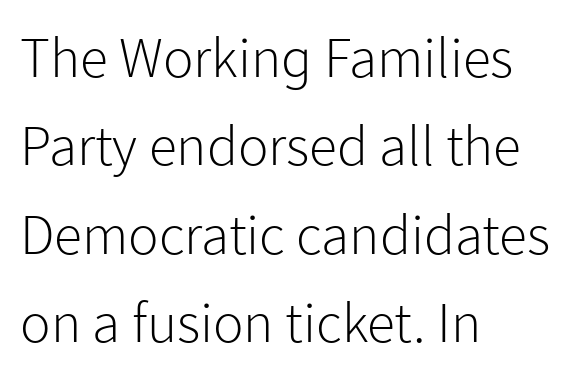
{"serif": "no", "italic": "no", "bold": "no", "weight": "light", "width": "normal", "stroke_contrast": "low", "x_height": "medium", "monospaced": "no", "underline": "no", "align": "left", "line_spacing": "normal", "line_spacing_ratio": 1.55, "letter_spacing": "normal", "letter_spacing_em": 0.0, "glyph_px": 57}
